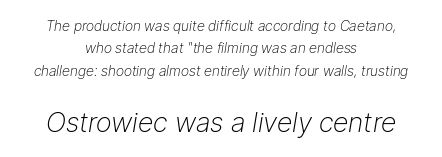
A bare baseline throughout the passage. The whole block is typeset with a tilt. The composition opens small and finishes big. Leading: standard. Is the letter spacing exaggerated? No — it looks like the ordinary default. Leftover space on each line is divided equally before and after the words.
